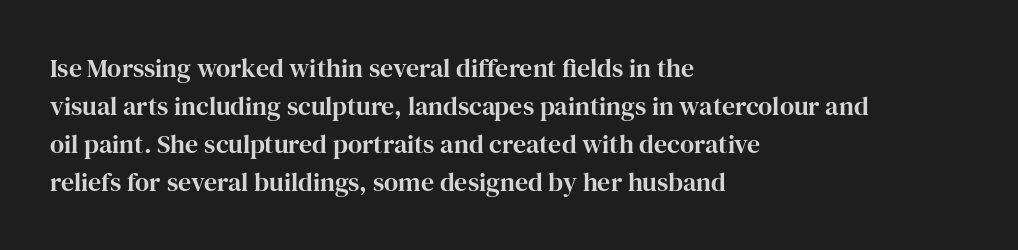
Q: Is the text italic (slanted)? A: No, it is upright.
Q: Is the text underlined? A: No.
Q: How is the paragraph aligned? A: Left-aligned.
Q: Is the spacing between letters normal or unusually wide? A: Normal.
Q: Is the spacing between lines tight, normal or loose? A: Normal.
